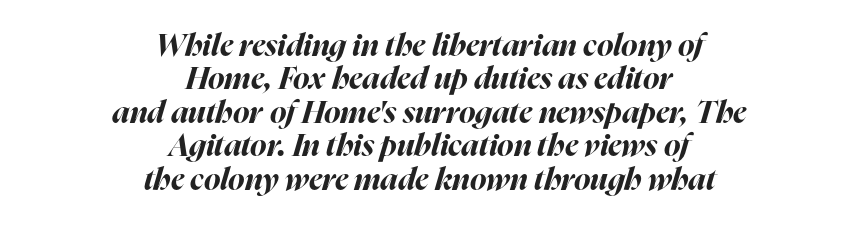
Pretty heavy lettering here — definitely bold. Is there much room between lines? No — they nearly touch. Yep, that's italic — everything's leaning. Look at the tracking — it's just the regular setting, nothing added. Does the copy run flush right? No — it is centered line by line.
